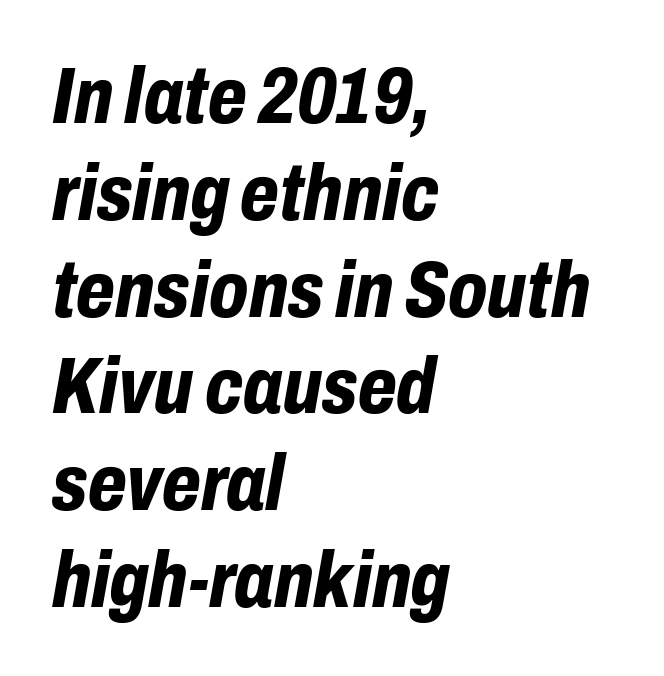
The image shows 80 px bold, condensed type, italic (leaning right); set left-aligned, line spacing 1.21x, normal letter spacing, not underlined; low stroke contrast and a medium x-height.
